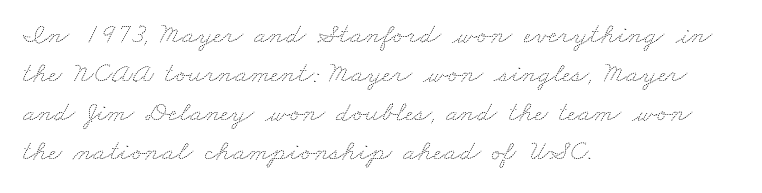
{"bold": "no", "weight": "thin", "width": "wide", "stroke_contrast": "medium", "x_height": "small", "monospaced": "no", "underline": "no", "align": "left", "line_spacing": "normal", "line_spacing_ratio": 1.34, "letter_spacing": "normal", "letter_spacing_em": 0.0, "glyph_px": 29}
